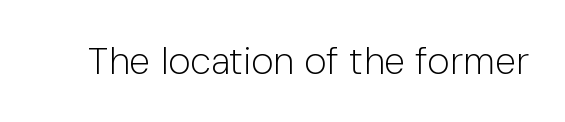
The image shows 38 px light sans-serif type, upright; set normal letter spacing, not underlined; low stroke contrast and a medium x-height.
